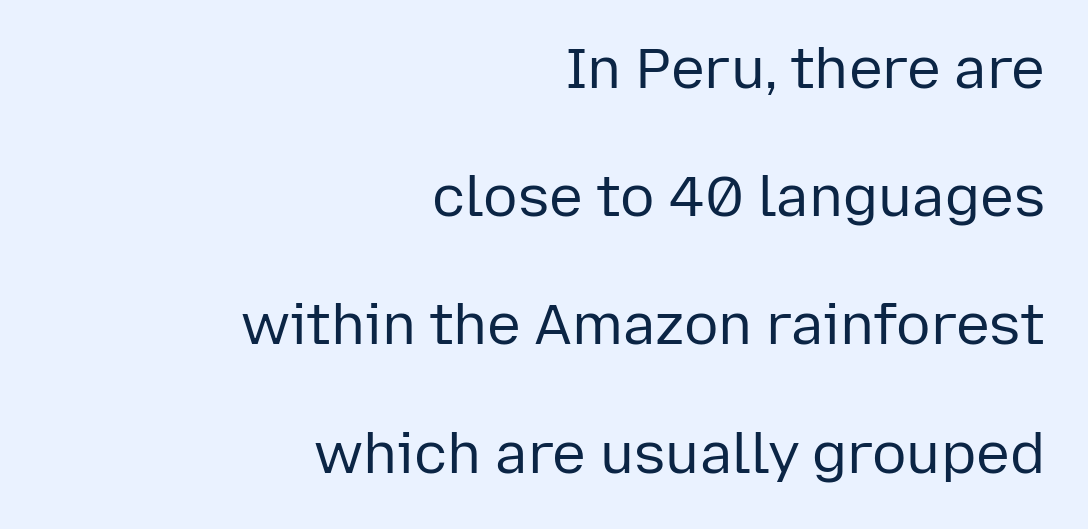
You could not count columns in this text — the font is proportionally spaced. The gap between lines stays unmarked. The typesetter chose a ragged-left arrangement here. Observe the ordinary spacing: letters are neighbours, not strangers.
